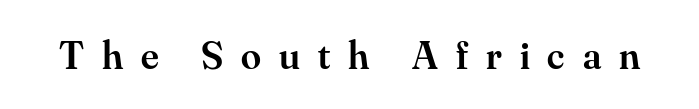
Q: Is the text bold? A: Semi-bold.
Q: Is the text italic (slanted)? A: No, it is upright.
Q: Is the typeface a serif or a sans-serif typeface? A: Serif.
Q: Is the text underlined? A: No.
Q: Is the spacing between letters normal or unusually wide? A: Unusually wide.
Q: Width (condensed, normal, or wide)? A: Normal.
Q: Stroke contrast? A: Medium.
Q: x-height? A: Small.
Q: Monospaced? A: No.
